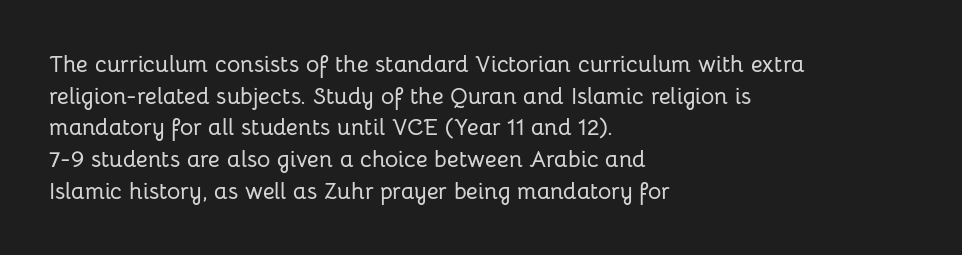
The tracking reads as untouched default to a designer's eye. These lines were composed using upright roman letters. A clean baseline with only descenders dipping below it. The designer left line spacing at the default. The lines are quadded left.
